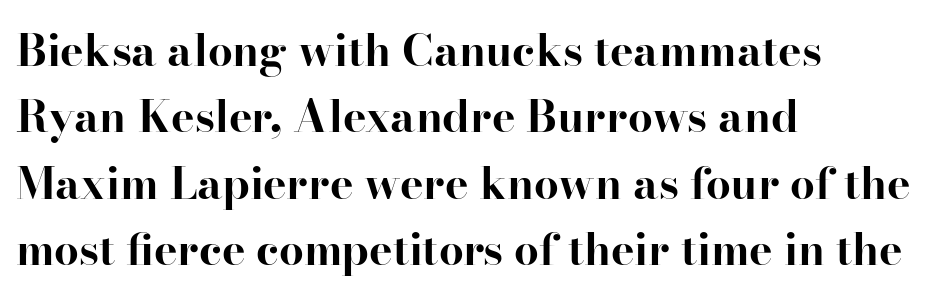
Q: Is the text bold? A: Yes.
Q: Is the text italic (slanted)? A: No, it is upright.
Q: Is the typeface a serif or a sans-serif typeface? A: Serif.
Q: Is the text underlined? A: No.
Q: How is the paragraph aligned? A: Left-aligned.
Q: Is the spacing between letters normal or unusually wide? A: Normal.
Q: Is the spacing between lines tight, normal or loose? A: Normal.
Q: Width (condensed, normal, or wide)? A: Normal.
Q: Stroke contrast? A: High.
Q: x-height? A: Small.
Q: Monospaced? A: No.
